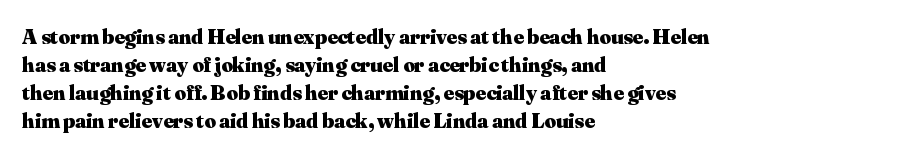
Q: Is the text bold? A: Yes.
Q: Is the text italic (slanted)? A: No, it is upright.
Q: Is the text underlined? A: No.
Q: How is the paragraph aligned? A: Left-aligned.
Q: Is the spacing between letters normal or unusually wide? A: Normal.
Q: Is the spacing between lines tight, normal or loose? A: Normal.
